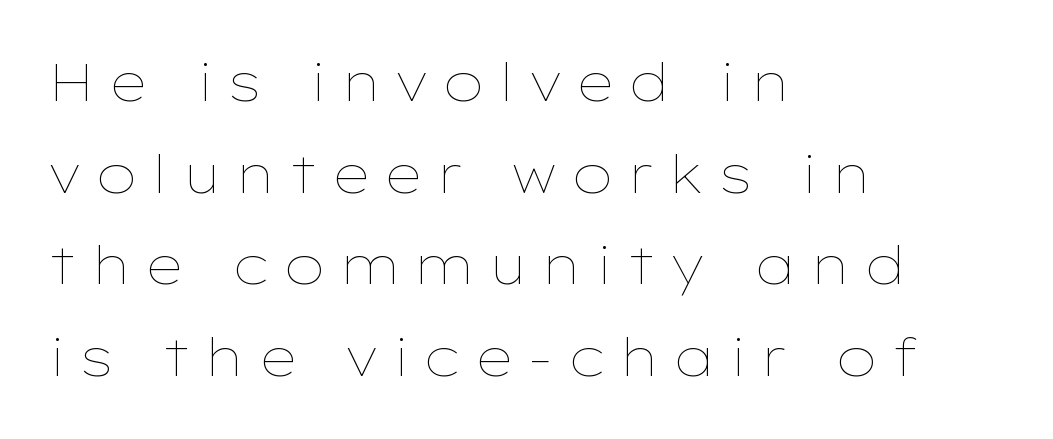
Summary of weight: not heavy and not bold. The type is letterspaced generously, with wide tracking. Characters remain perfectly vertical along every line. Decoration check: the copy has no underline. If you drew a ruler down the left edge, every line would touch it. A typesetter would call this proportional, since set widths differ per character.
